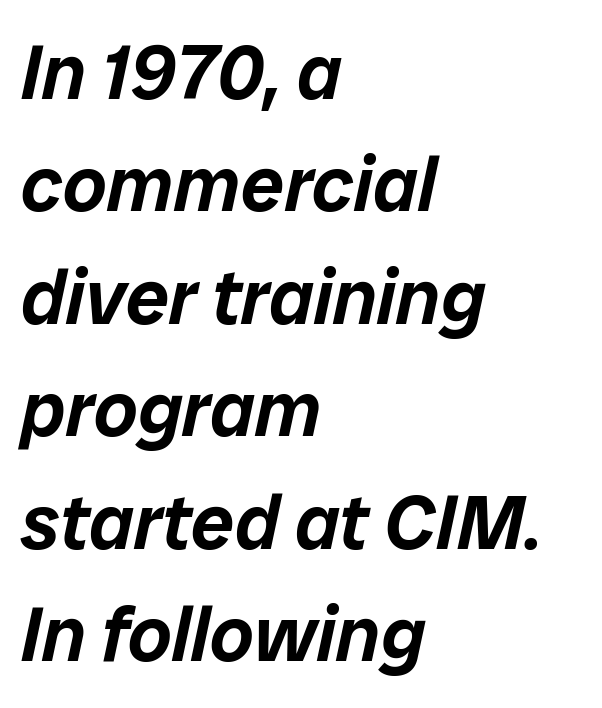
The rendering anchors every line to the left-hand side. Inter-character spacing is left at the font's built-in metrics. Compared with typical paragraphs, the rows here are spaced about the same. The baseline area is clear. The specimen reads as italic at a glance. The rendering uses natural spacing where letterforms have individual widths.
